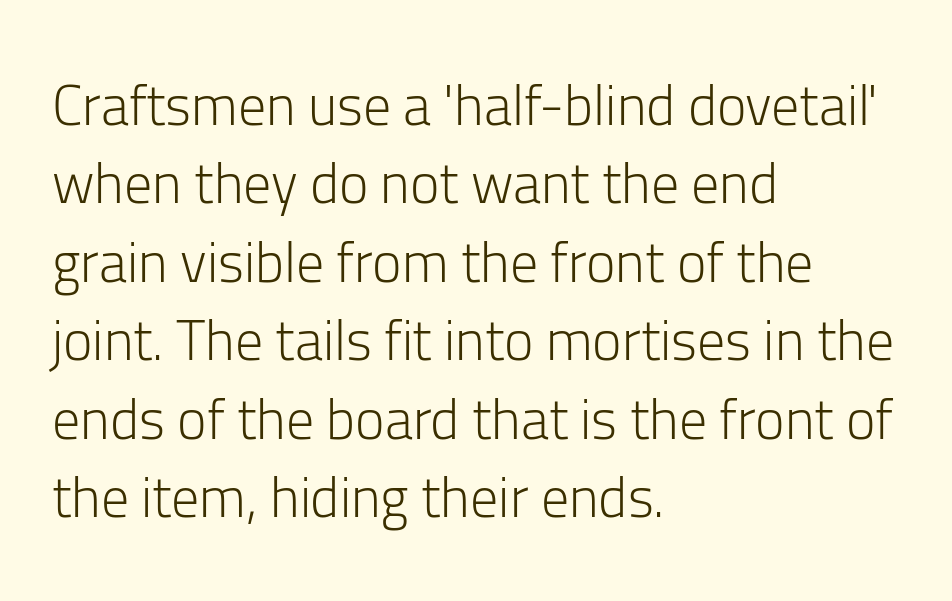
I'd call this a sans setting — the letters go barefoot. Nothing heavy about these letters — not bold at all. Spacing verdict: proportional, widths tailored to each character. Designer's note — italics off, roman on. The ragged edge is on the right, which tells us the setting is flush left. The gaps between neighbouring characters are ordinary and unremarkable.
